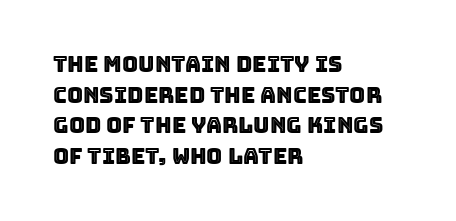
{"italic": "no", "underline": "no", "align": "left", "line_spacing": "normal", "line_spacing_ratio": 1.39, "letter_spacing": "normal", "letter_spacing_em": 0.0, "glyph_px": 22}
